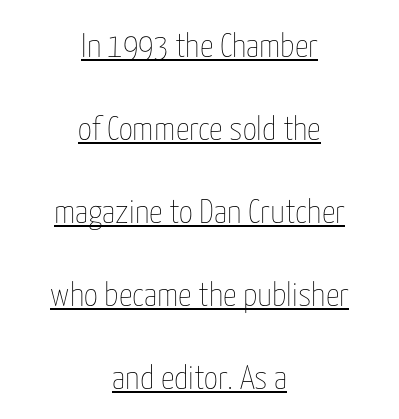
A light-to-regular cut is what we see here. Honestly, the underline is the first thing you notice here. Leading: increased. Is this a fixed-width face? No — the glyphs have proportional, varying widths. Vertical strokes here are truly vertical.
